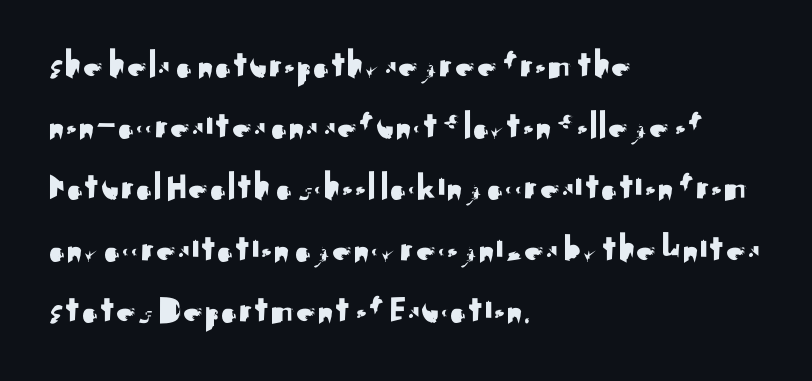
The image shows 40 px sans-serif type, upright; set left-aligned, normal line spacing (1.53x), normal letter spacing, not underlined; medium stroke contrast and a small x-height.
